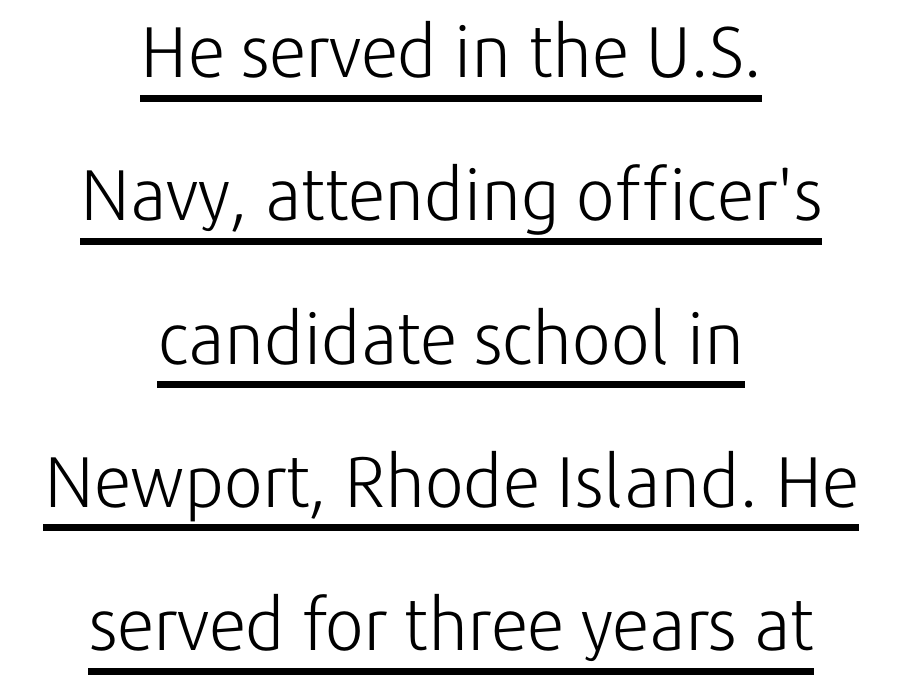
Unlike a traditional serif, this face leaves its strokes unadorned. Neither beginnings nor endings align; midpoints do. Nobody touched the tracking dial on this one. This sample has the flowing, uneven cadence of proportional lettering.
